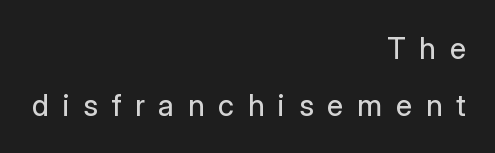
Q: Is the text bold? A: No.
Q: Is the text italic (slanted)? A: No, it is upright.
Q: Is the typeface a serif or a sans-serif typeface? A: Sans-serif.
Q: Is the text underlined? A: No.
Q: How is the paragraph aligned? A: Right-aligned.
Q: Is the spacing between letters normal or unusually wide? A: Unusually wide.
Q: Width (condensed, normal, or wide)? A: Normal.
Q: Stroke contrast? A: Low.
Q: x-height? A: Medium.
Q: Monospaced? A: No.
